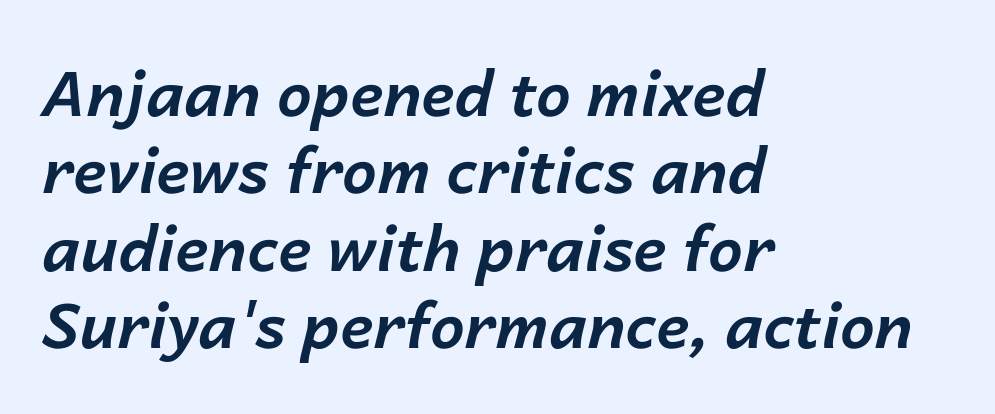
A typesetter would call this proportional, since set widths differ per character. Observe the ordinary spacing: letters are neighbours, not strangers. Each glyph is drawn with heavy, bold strokes. Baseline-to-baseline distance is the conventional proportion of letter height. The rendering applies a slant to the glyphs.
